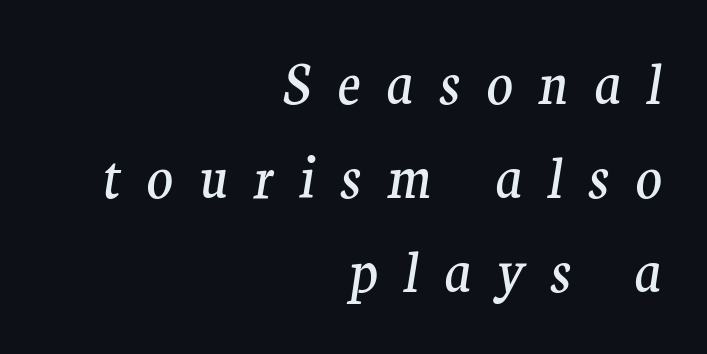
The image shows 55 px regular-weight serif type, italic (leaning right); set right-aligned, line spacing 1.71x, unusually wide letter spacing (+0.46 em), not underlined; medium stroke contrast and a medium x-height.
